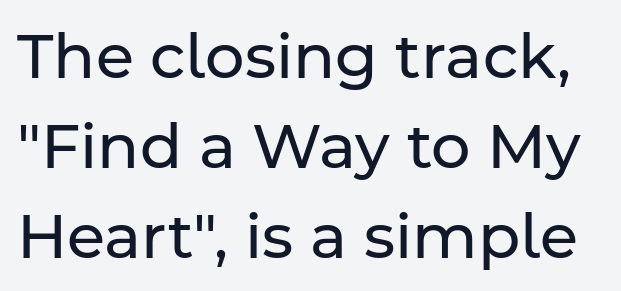
Vertically, the passage feels balanced, rows spaced as you'd expect. The font's upright variant was chosen for this text. Varying glyph widths throughout — classic text-font behaviour. Is the letter spacing exaggerated? No — it looks like the ordinary default. In terms of letterform style, serifs are entirely absent. The weight tops out at a normal text grade.
